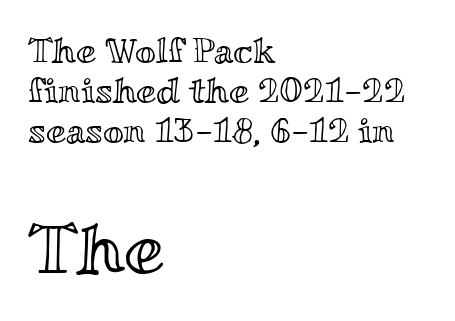
{"italic": "no", "width": "wide", "x_height": "small", "monospaced": "no", "underline": "no", "align": "left", "line_spacing": "tight", "line_spacing_ratio": 1.11, "letter_spacing": "normal", "letter_spacing_em": 0.0, "larger_block": "second", "size_ratio": 2.0, "glyph_px": 72}
